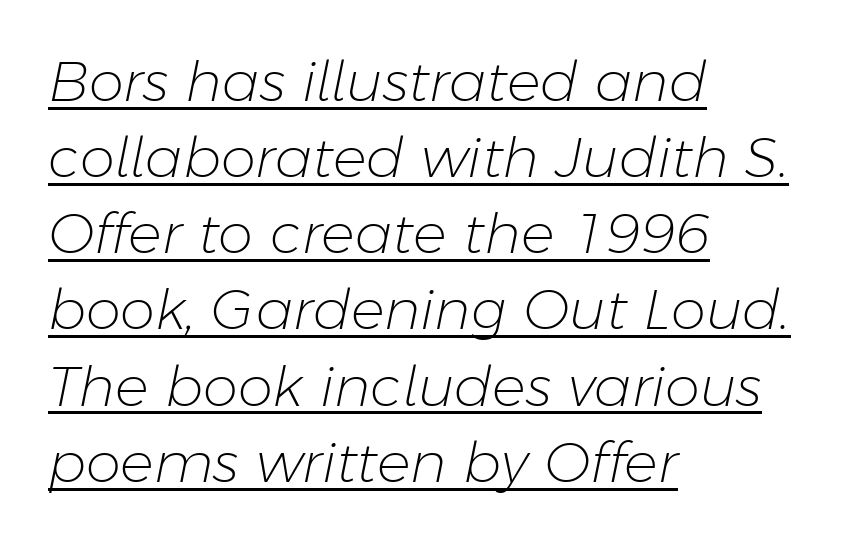
{"italic": "yes", "lean": "right", "slant_degrees": 11, "bold": "no", "weight": "light", "width": "normal", "stroke_contrast": "low", "x_height": "medium", "monospaced": "no", "underline": "yes", "align": "left", "line_spacing": "normal", "line_spacing_ratio": 1.36, "letter_spacing": "normal", "letter_spacing_em": 0.0, "glyph_px": 56}
